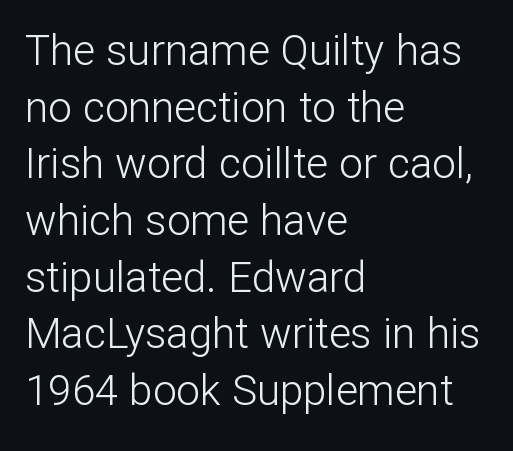
The image shows 42 px light sans-serif type, upright; set left-aligned, normal line spacing (1.35x), normal letter spacing, not underlined; low stroke contrast and a medium x-height.
